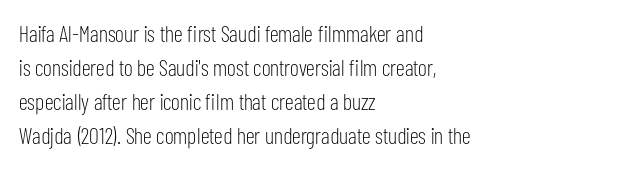
The type sits square on the baseline with zero lean. Stem width sits at or under what a default text font uses. Horizontally, the lines are justified to the leading edge only. This sample keeps an unexceptional amount of space between lines. The space beneath each line is pristine and unruled. There is no visible air inserted between adjacent glyphs.
